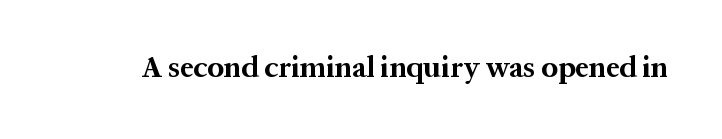
The face used here is seriffed, in the tradition of book romans. Default kerning and tracking; the words read as compact shapes. A typesetter would mark this as roman, not italic. Do the characters align in a grid? No, the font is proportional.
